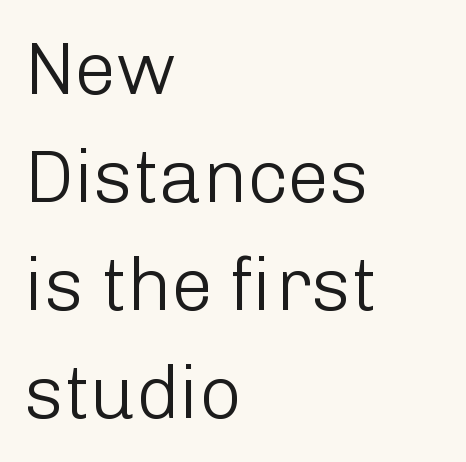
The image shows 74 px light sans-serif type, upright; set left-aligned, normal line spacing (1.46x), normal letter spacing, not underlined; low stroke contrast and a medium x-height.
